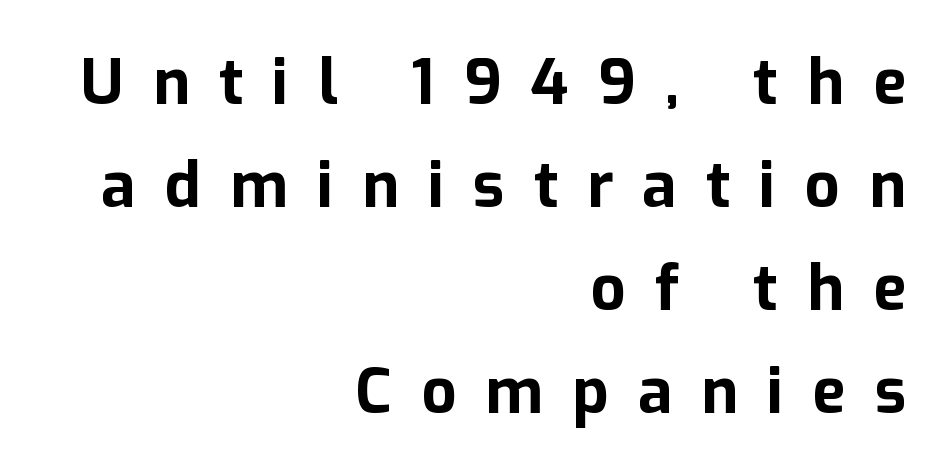
{"serif": "no", "italic": "no", "bold": "yes", "weight": "bold", "width": "normal", "stroke_contrast": "low", "x_height": "medium", "monospaced": "no", "underline": "no", "align": "right", "line_spacing": "normal", "line_spacing_ratio": 1.66, "letter_spacing": "wide", "letter_spacing_em": 0.47, "glyph_px": 62}
